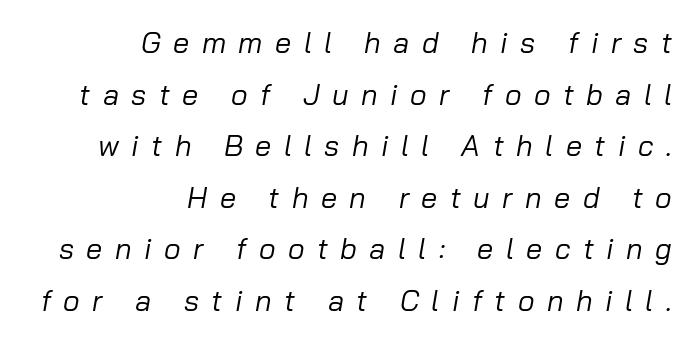
Q: Is the text bold? A: No.
Q: Is the text italic (slanted)? A: Yes, it leans right by about 10 degrees.
Q: Is the text underlined? A: No.
Q: How is the paragraph aligned? A: Right-aligned.
Q: Is the spacing between letters normal or unusually wide? A: Unusually wide.
Q: Width (condensed, normal, or wide)? A: Normal.
Q: Stroke contrast? A: Low.
Q: x-height? A: Medium.
Q: Monospaced? A: No.
